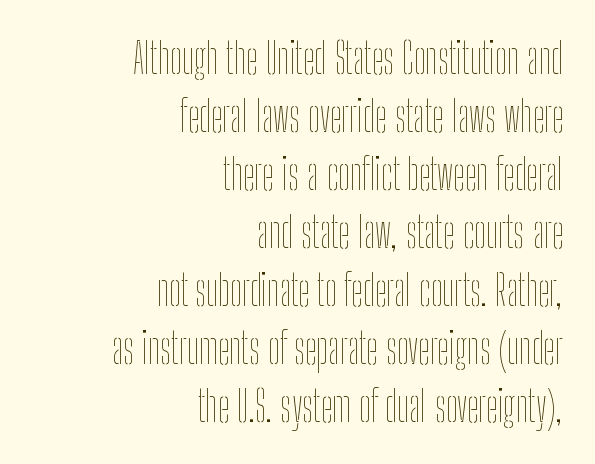
The image shows 42 px thin, condensed type, upright; set right-aligned, normal line spacing (1.38x), normal letter spacing, not underlined; low stroke contrast and a medium x-height.
